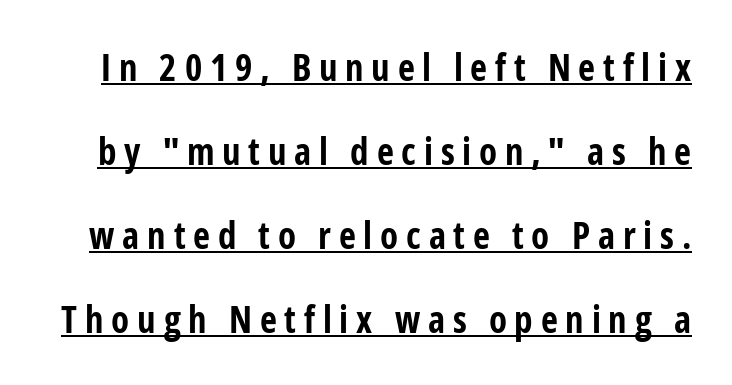
Q: Is the text bold? A: Yes.
Q: Is the text italic (slanted)? A: No, it is upright.
Q: Is the typeface a serif or a sans-serif typeface? A: Sans-serif.
Q: Is the text underlined? A: Yes.
Q: Is the spacing between letters normal or unusually wide? A: Unusually wide.
Q: Is the spacing between lines tight, normal or loose? A: Loose.
Q: Width (condensed, normal, or wide)? A: Condensed.
Q: Stroke contrast? A: Low.
Q: x-height? A: Medium.
Q: Monospaced? A: No.
